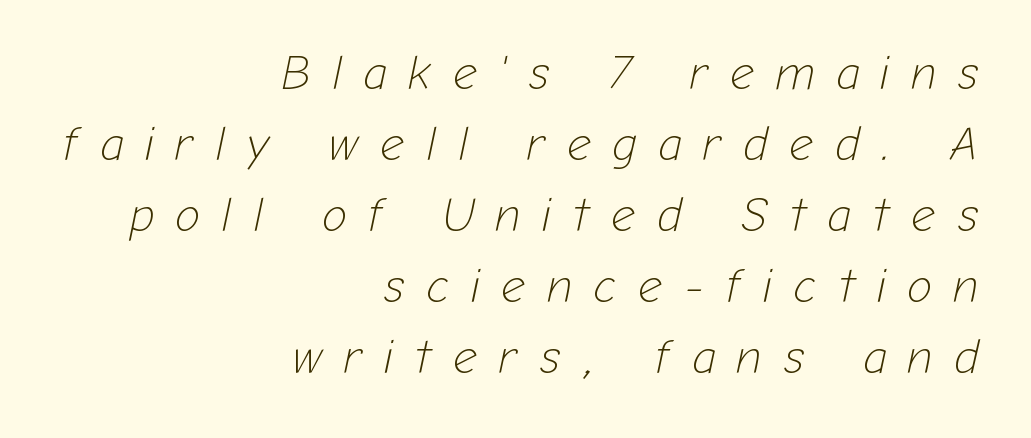
The rendering uses natural spacing where letterforms have individual widths. Ink coverage per letter is moderate at most. All the whitespace from short lines collects on the left. The text carries the slant typical of an italic or oblique font. Tracking here is generous; glyphs stand well apart from one another.
